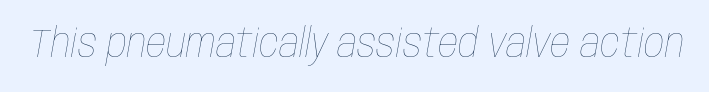
Think of a printed novel: that variable character pitch is what you see here. Type without underlining. Compared with a typical body face, this is equally light or lighter still. The face used here has a pronounced slope to its letters. Look at the tracking — it's just the regular setting, nothing added.
